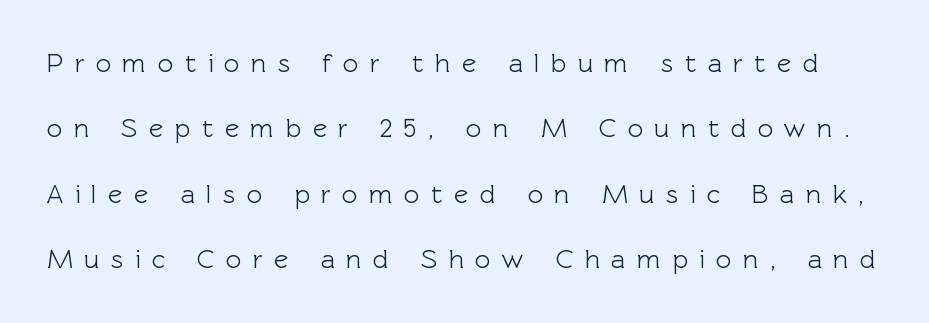
The image shows 27 px text type, upright; set loose line spacing (2.42x), unusually wide letter spacing (+0.42 em), not underlined.
